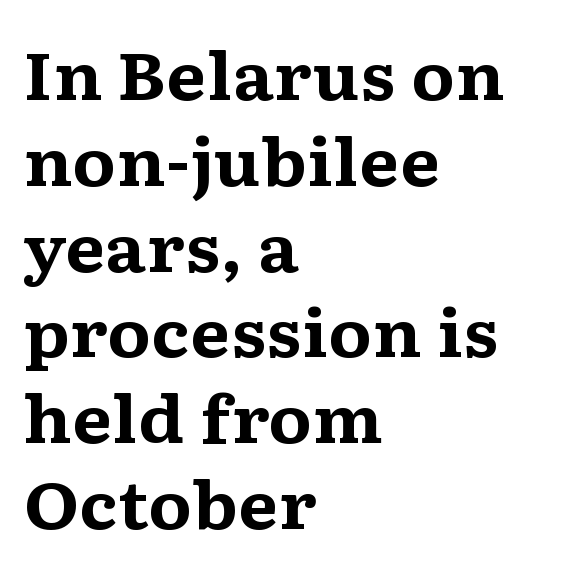
{"serif": "yes", "italic": "no", "bold": "yes", "weight": "bold", "width": "wide", "stroke_contrast": "medium", "x_height": "medium", "monospaced": "no", "underline": "no", "align": "left", "line_spacing": "normal", "line_spacing_ratio": 1.32, "letter_spacing": "normal", "letter_spacing_em": 0.0, "glyph_px": 65}
